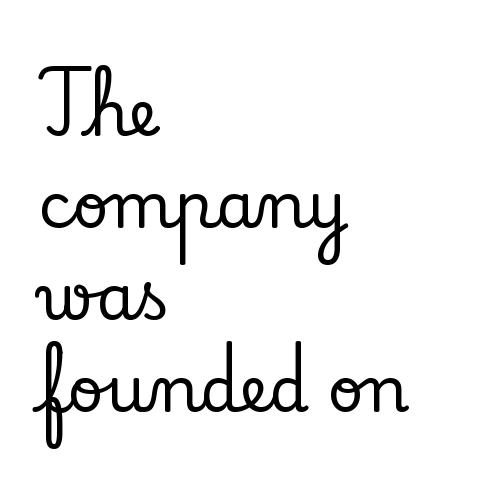
The image shows 63 px serif type, upright; set left-aligned, normal line spacing (1.46x), normal letter spacing, not underlined; low stroke contrast and a small x-height.
